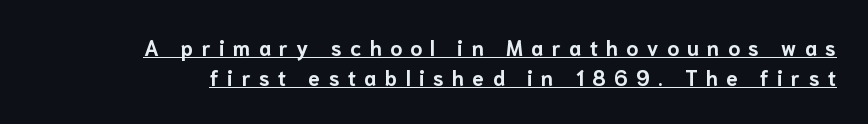
Is the type bold? Yes — the strokes are clearly thick and heavy. What decoration does the sample have? An underline. Is there any slant? The stems are plumb. In terms of leading, this rendering sits right in the middle. Honestly, the letter spacing is so wide it's the main thing you notice.
